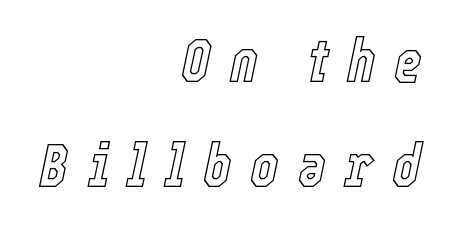
The image shows 60 px condensed type, italic (leaning right); set right-aligned, line spacing 1.75x, unusually wide letter spacing (+0.31 em), not underlined; a medium x-height.
